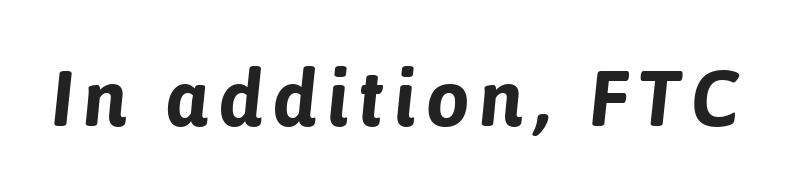
Q: Is the text bold? A: Yes.
Q: Is the text italic (slanted)? A: Yes, it leans right by about 6 degrees.
Q: Is the text underlined? A: No.
Q: Width (condensed, normal, or wide)? A: Normal.
Q: Stroke contrast? A: Low.
Q: x-height? A: Medium.
Q: Monospaced? A: No.
